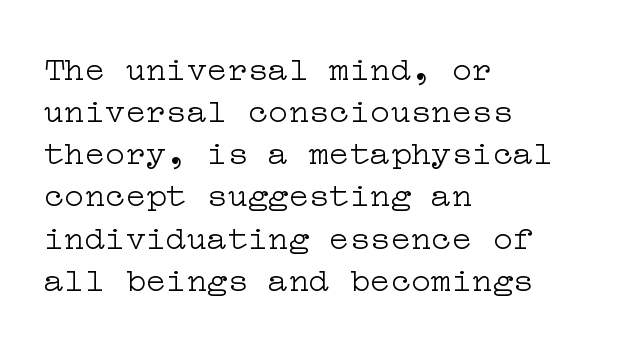
Q: Is the text bold? A: No.
Q: Is the text italic (slanted)? A: No, it is upright.
Q: Is the typeface a serif or a sans-serif typeface? A: Serif.
Q: Is the text underlined? A: No.
Q: How is the paragraph aligned? A: Left-aligned.
Q: Is the spacing between letters normal or unusually wide? A: Normal.
Q: Width (condensed, normal, or wide)? A: Wide.
Q: Stroke contrast? A: Low.
Q: x-height? A: Medium.
